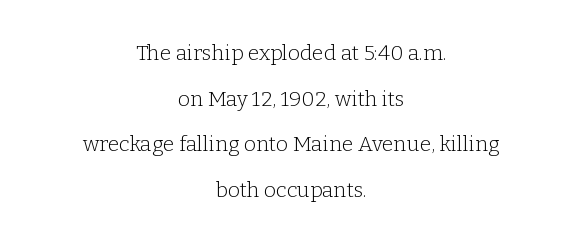
{"italic": "no", "bold": "no", "underline": "no", "align": "center", "line_spacing": "loose", "line_spacing_ratio": 2.17, "letter_spacing": "normal", "letter_spacing_em": 0.0, "glyph_px": 21}
